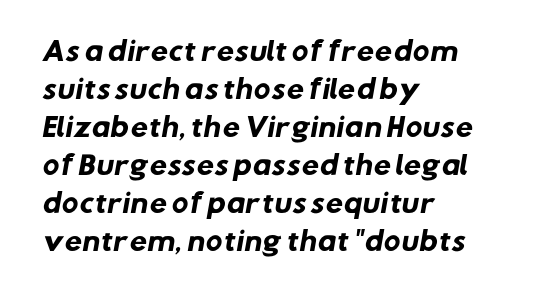
Q: Is the text bold? A: Yes.
Q: Is the text underlined? A: No.
Q: How is the paragraph aligned? A: Left-aligned.
Q: Is the spacing between letters normal or unusually wide? A: Normal.
Q: Is the spacing between lines tight, normal or loose? A: Normal.
